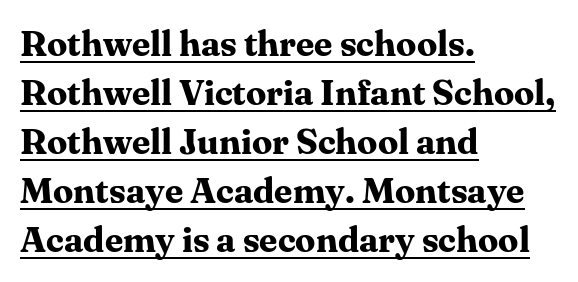
The image shows 36 px bold serif type, upright; set left-aligned, normal line spacing (1.36x), normal letter spacing, underlined; medium stroke contrast and a medium x-height.
